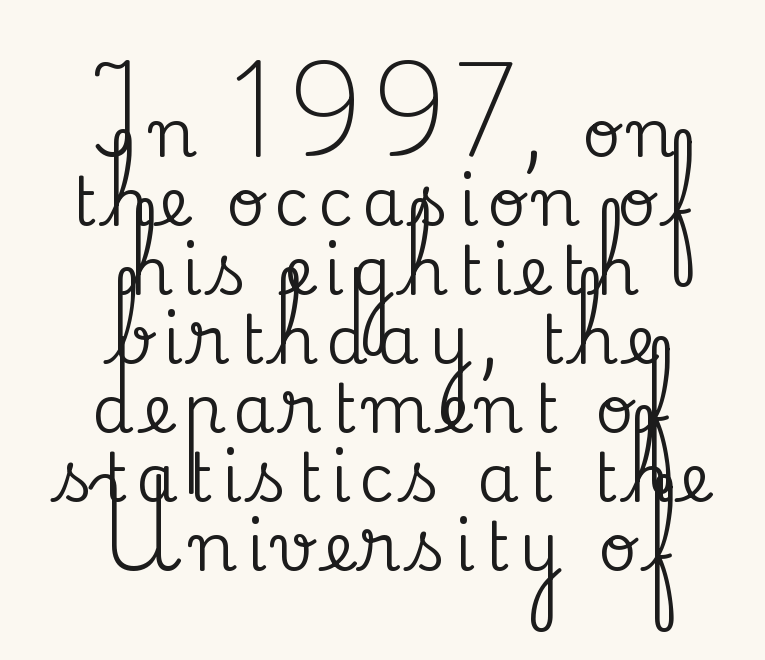
Successive baselines arrive quickly, one right under another. Nope, not italic — everything's standing straight. Looks like regular typesetting: each glyph gets only the width it needs. A serif font was chosen for this passage. Check under the words: just untouched page. Which margin do the lines hug? Neither — every line sits in the middle.
